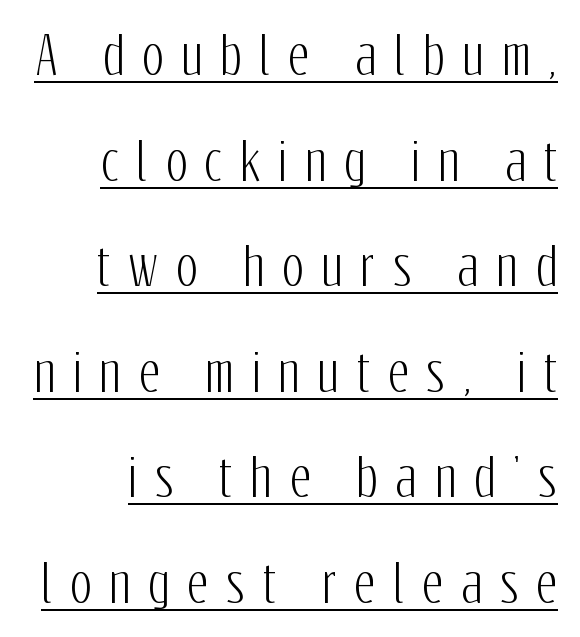
Rows of type keep a wide berth in the vertical direction. The glyphs in this specimen are sans serif. If you drew a line through each stem, it would be perfectly vertical. You could only call the tracking loose — the letters float apart. Looks like regular typesetting: each glyph gets only the width it needs.
